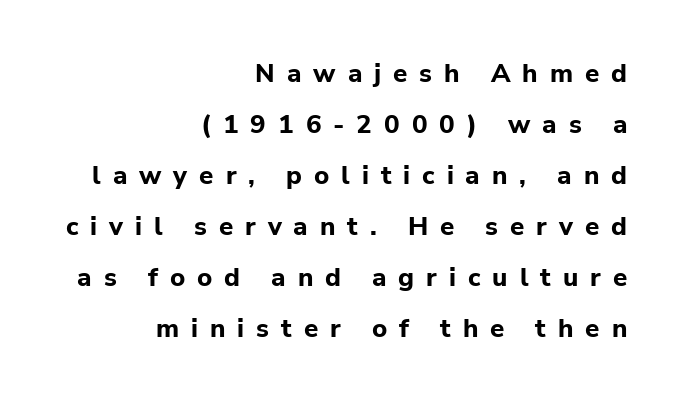
{"italic": "no", "bold": "yes", "underline": "no", "align": "right", "line_spacing": "loose", "line_spacing_ratio": 1.96, "letter_spacing": "wide", "letter_spacing_em": 0.46, "glyph_px": 26}
